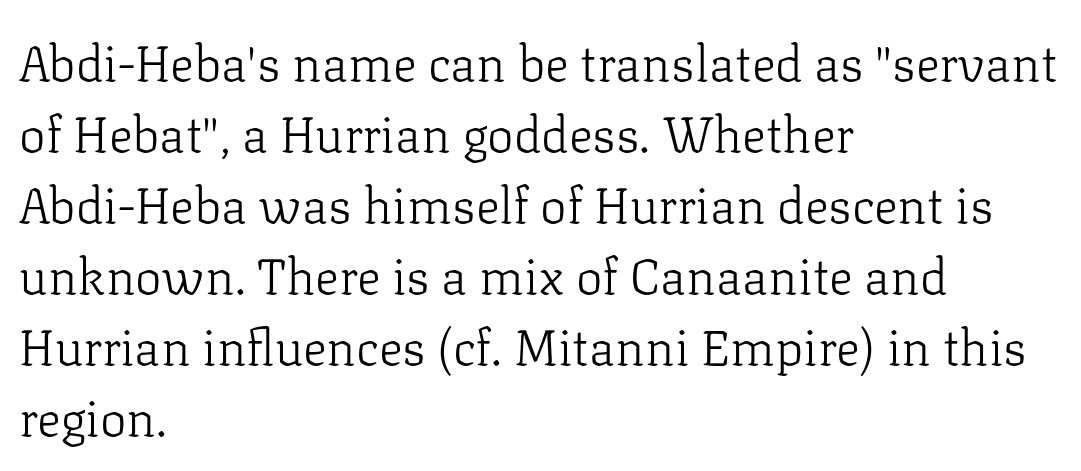
Character widths vary here, with narrow letters taking less room than wide ones. Normally led — the rows are evenly, conventionally spaced. In terms of letterform style, serifs are clearly present. No chunkiness to these letters — they're not bold. Designer's note — italics off, roman on.
